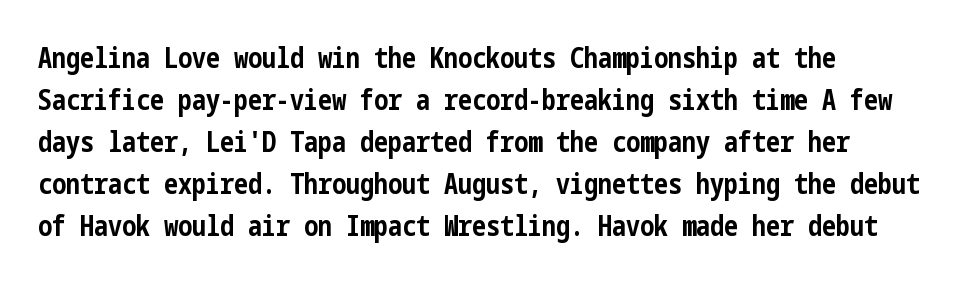
The image shows 28 px bold, condensed sans-serif type, upright; set left-aligned, normal line spacing (1.5x), normal letter spacing, not underlined; low stroke contrast and a medium x-height.
